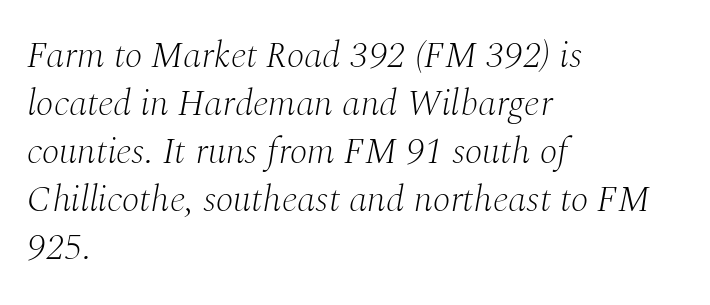
Casual observation: everything's shoved over to the left. Regarding leading, the lines here are spaced in the standard way. Tracking here is standard; glyphs follow each other at the usual distance. Bold? No — there's no thickening of the strokes. Words float on clear page, feet unadorned. The letters are slanted; this is an italic face.
